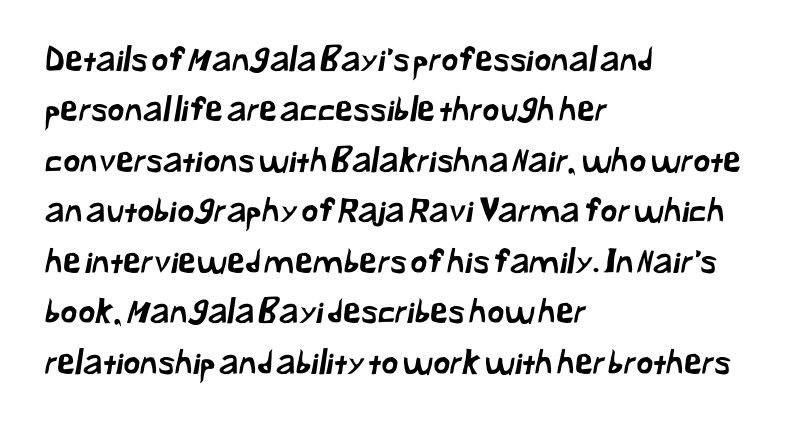
This sample has the flowing, uneven cadence of proportional lettering. A typesetter would label this face a sans. The lines in this sample share a left origin and differ only in where they stop. The line texture is even and compact thanks to regular tracking. The space between consecutive lines is moderate.
